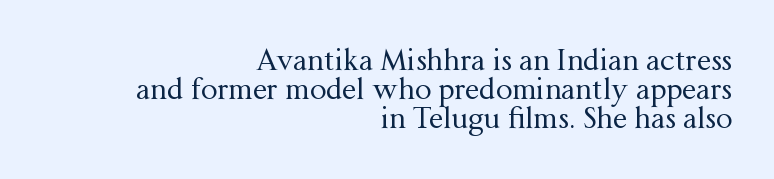
Q: Is the text bold? A: No.
Q: Is the text italic (slanted)? A: No, it is upright.
Q: Is the typeface a serif or a sans-serif typeface? A: Serif.
Q: Is the text underlined? A: No.
Q: How is the paragraph aligned? A: Right-aligned.
Q: Is the spacing between letters normal or unusually wide? A: Normal.
Q: Is the spacing between lines tight, normal or loose? A: Tight.
Q: Width (condensed, normal, or wide)? A: Normal.
Q: Stroke contrast? A: Medium.
Q: x-height? A: Medium.
Q: Monospaced? A: No.
